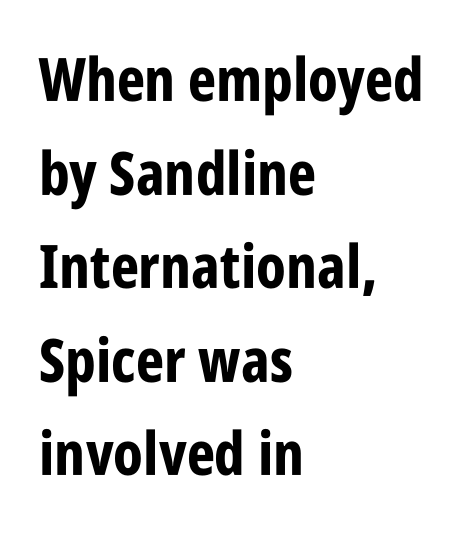
{"serif": "no", "italic": "no", "bold": "yes", "weight": "bold", "width": "condensed", "stroke_contrast": "low", "x_height": "large", "monospaced": "no", "underline": "no", "align": "left", "line_spacing": "normal", "line_spacing_ratio": 1.56, "letter_spacing": "normal", "letter_spacing_em": 0.0, "glyph_px": 60}
